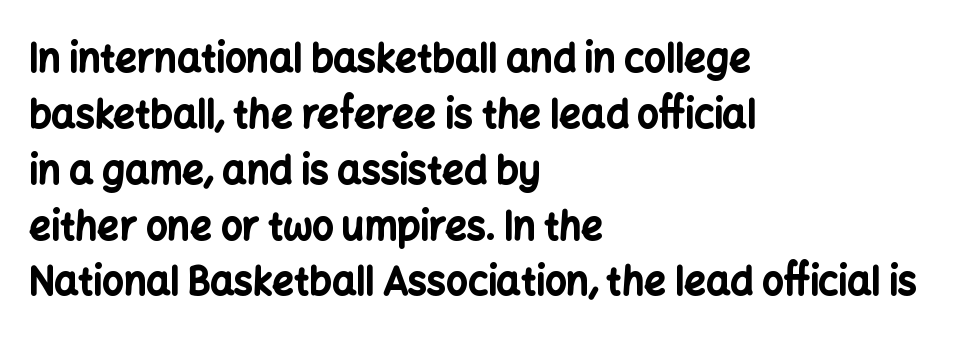
{"serif": "no", "italic": "no", "bold": "yes", "weight": "bold", "width": "normal", "stroke_contrast": "low", "x_height": "medium", "monospaced": "no", "underline": "no", "align": "left", "line_spacing": "normal", "line_spacing_ratio": 1.47, "letter_spacing": "normal", "letter_spacing_em": 0.0, "glyph_px": 38}
